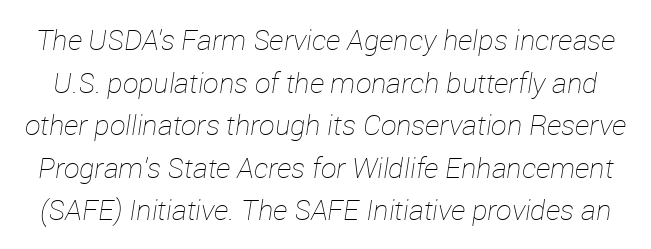
Descender tails drop into unmarked territory. Letters have the restrained weight of plain body copy at most. A typesetter would call this proportional, since set widths differ per character. This is oblique type, the kind used for emphasis or titles. Each new line begins a customary step beneath the previous one.
